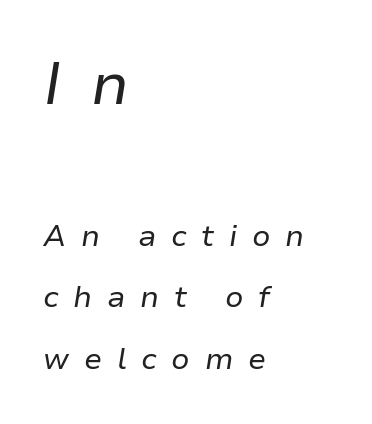
{"italic": "yes", "lean": "right", "slant_degrees": 9, "bold": "no", "weight": "regular", "width": "normal", "stroke_contrast": "low", "x_height": "medium", "monospaced": "no", "underline": "no", "align": "left", "line_spacing": "loose", "line_spacing_ratio": 2.06, "letter_spacing": "wide", "letter_spacing_em": 0.49, "larger_block": "first", "size_ratio": 2.0, "glyph_px": 60}
